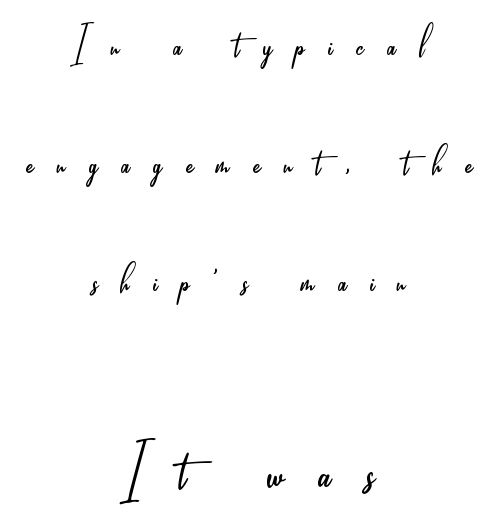
Q: Is the text bold? A: No.
Q: Is the text italic (slanted)? A: Yes.
Q: Is the typeface a serif or a sans-serif typeface? A: Sans-serif.
Q: Is the text underlined? A: No.
Q: How is the paragraph aligned? A: Centered.
Q: Is the spacing between letters normal or unusually wide? A: Unusually wide.
Q: Is the spacing between lines tight, normal or loose? A: Loose.
Q: Which block of text is set in a larger size, the first (top) or the second (bottom)? A: The second (bottom) one.
Q: Width (condensed, normal, or wide)? A: Condensed.
Q: Stroke contrast? A: Low.
Q: x-height? A: Small.
Q: Monospaced? A: No.
